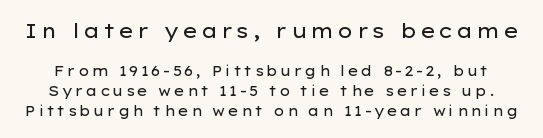
The image shows 20 px text type, upright; set normal line spacing (1.41x), not underlined; the first (top) block is 1.43x larger.
